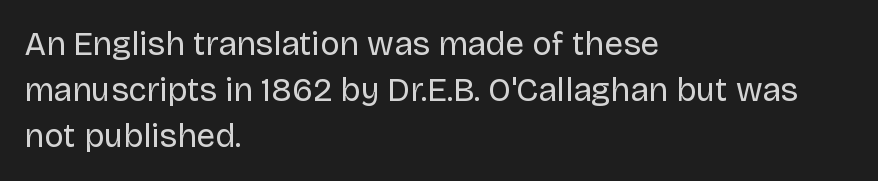
{"serif": "no", "italic": "no", "bold": "no", "weight": "regular", "width": "normal", "stroke_contrast": "low", "x_height": "large", "monospaced": "no", "underline": "no", "align": "left", "line_spacing": "normal", "line_spacing_ratio": 1.4, "letter_spacing": "normal", "letter_spacing_em": 0.0, "glyph_px": 33}
